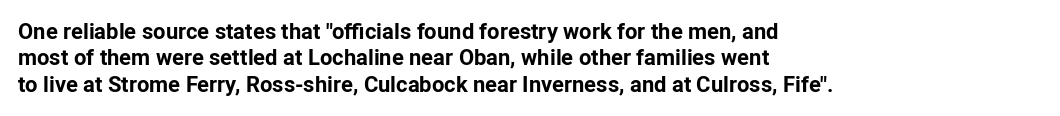
The image shows 22 px bold type, upright; set left-aligned, line spacing 1.2x, normal letter spacing, not underlined.
